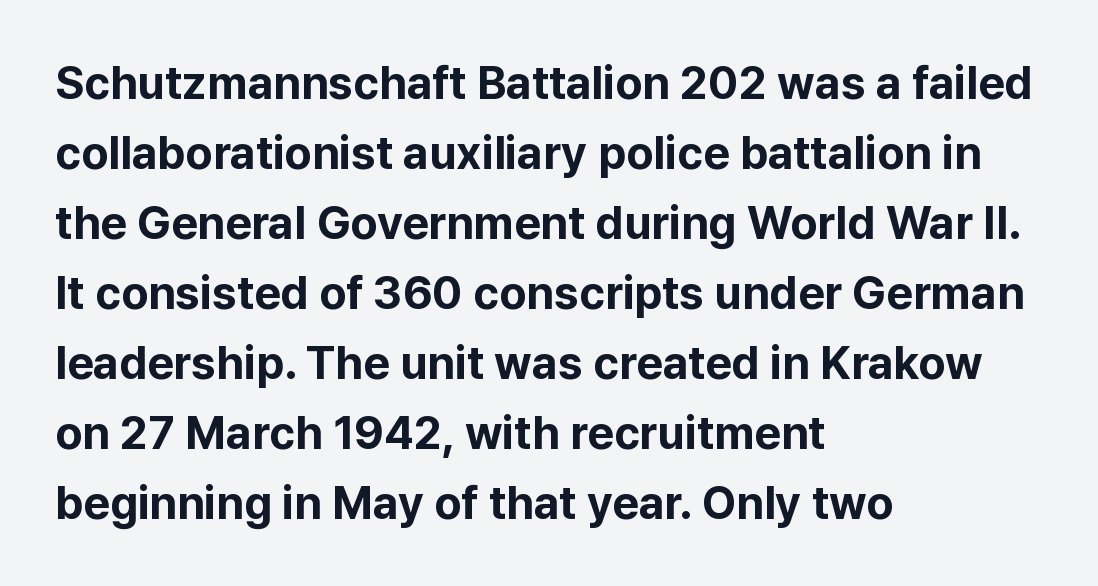
{"serif": "no", "italic": "no", "bold": "yes", "weight": "bold", "width": "normal", "stroke_contrast": "low", "x_height": "medium", "monospaced": "no", "underline": "no", "align": "left", "line_spacing": "normal", "line_spacing_ratio": 1.52, "letter_spacing": "normal", "letter_spacing_em": 0.0, "glyph_px": 46}
